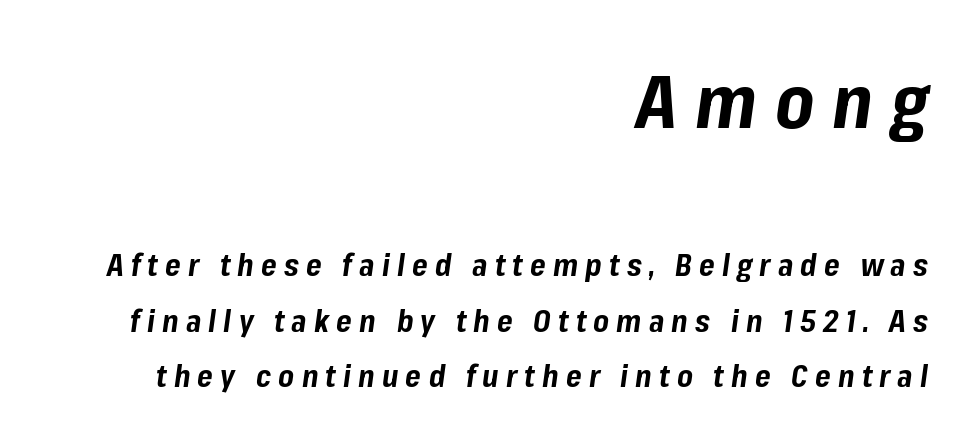
Q: Is the text bold? A: Yes.
Q: Is the text italic (slanted)? A: Yes, it leans right by about 8 degrees.
Q: Is the text underlined? A: No.
Q: How is the paragraph aligned? A: Right-aligned.
Q: Is the spacing between letters normal or unusually wide? A: Unusually wide.
Q: Which block of text is set in a larger size, the first (top) or the second (bottom)? A: The first (top) one.
Q: Width (condensed, normal, or wide)? A: Normal.
Q: Stroke contrast? A: Low.
Q: x-height? A: Medium.
Q: Monospaced? A: No.
